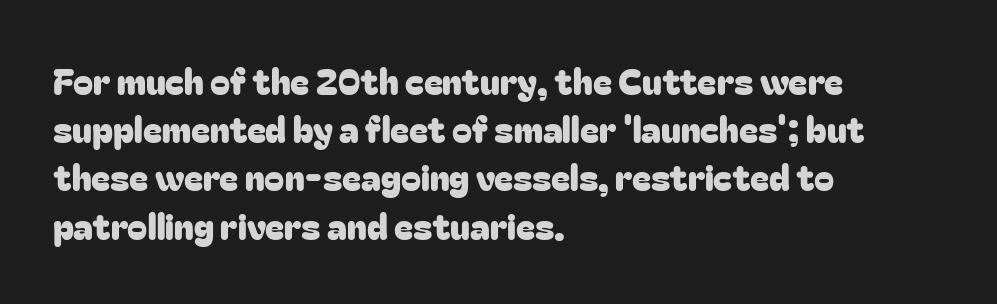
Q: Is the text italic (slanted)? A: No, it is upright.
Q: Is the typeface a serif or a sans-serif typeface? A: Sans-serif.
Q: Is the text underlined? A: No.
Q: How is the paragraph aligned? A: Left-aligned.
Q: Is the spacing between letters normal or unusually wide? A: Normal.
Q: Is the spacing between lines tight, normal or loose? A: Normal.
Q: Width (condensed, normal, or wide)? A: Normal.
Q: Stroke contrast? A: Low.
Q: x-height? A: Medium.
Q: Monospaced? A: No.
